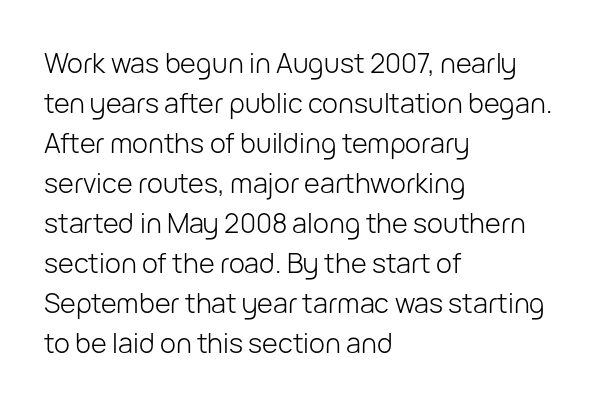
The image shows 27 px text type, upright; set left-aligned, normal line spacing (1.48x), normal letter spacing, not underlined.
